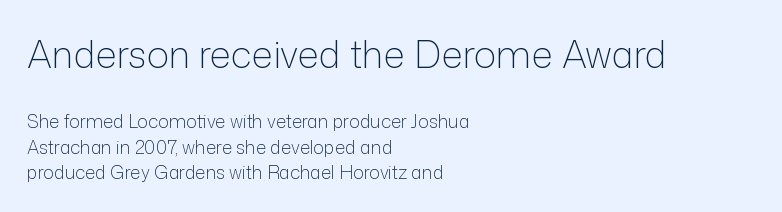
{"serif": "no", "italic": "no", "bold": "no", "weight": "light", "width": "normal", "stroke_contrast": "low", "x_height": "medium", "monospaced": "no", "underline": "no", "align": "left", "line_spacing": "normal", "line_spacing_ratio": 1.4, "letter_spacing": "normal", "letter_spacing_em": 0.0, "larger_block": "first", "size_ratio": 2.06, "glyph_px": 37}
